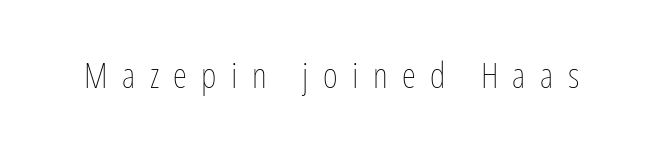
The image shows 36 px thin, condensed type, upright; set unusually wide letter spacing (+0.4 em), not underlined; low stroke contrast and a medium x-height.
